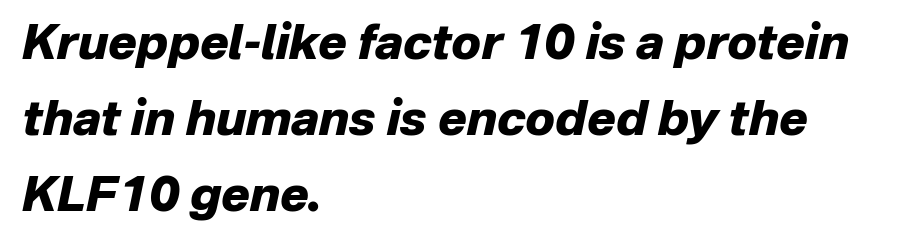
Between one letter and the next there's only the usual sliver of space. Underlining? Definitely not there. Leftover space on each line is placed entirely after the last word. Characters are canted at an angle relative to the baseline's perpendicular. Typographic density is high because the face is bold. The letters advance in unequal steps, a hallmark of proportional type.
